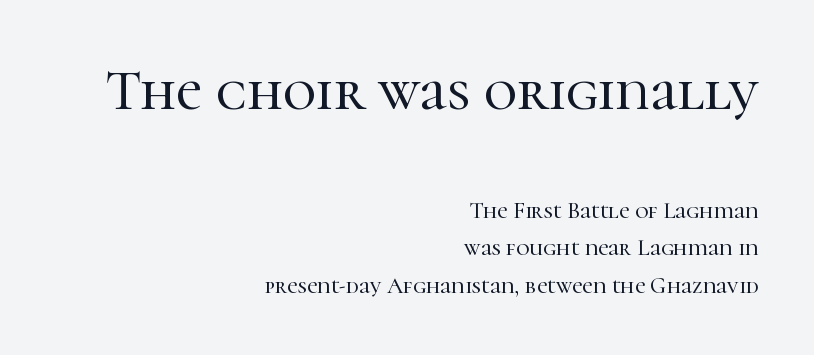
Q: Is the text italic (slanted)? A: No, it is upright.
Q: Is the typeface a serif or a sans-serif typeface? A: Serif.
Q: Is the text underlined? A: No.
Q: How is the paragraph aligned? A: Right-aligned.
Q: Is the spacing between letters normal or unusually wide? A: Normal.
Q: Is the spacing between lines tight, normal or loose? A: Normal.
Q: Which block of text is set in a larger size, the first (top) or the second (bottom)? A: The first (top) one.
Q: Width (condensed, normal, or wide)? A: Normal.
Q: Stroke contrast? A: High.
Q: x-height? A: Medium.
Q: Monospaced? A: No.
